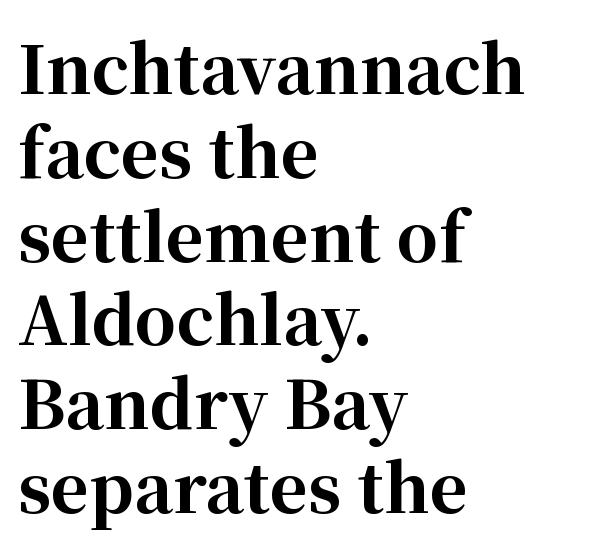
The image shows 66 px bold serif type, upright; set left-aligned, normal line spacing (1.27x), normal letter spacing, not underlined; high stroke contrast and a medium x-height.
